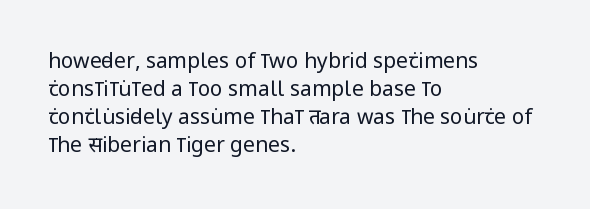
Q: Is the text bold? A: No.
Q: Is the text italic (slanted)? A: No, it is upright.
Q: Is the text underlined? A: No.
Q: How is the paragraph aligned? A: Left-aligned.
Q: Is the spacing between letters normal or unusually wide? A: Normal.
Q: Is the spacing between lines tight, normal or loose? A: Normal.
